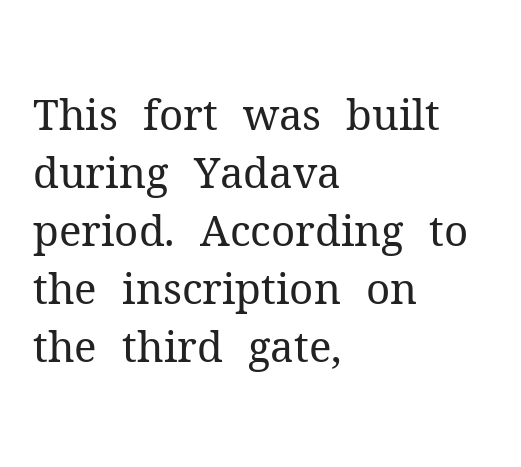
{"serif": "yes", "italic": "no", "bold": "no", "weight": "regular", "width": "normal", "stroke_contrast": "medium", "x_height": "medium", "monospaced": "no", "underline": "no", "align": "left", "line_spacing": "normal", "line_spacing_ratio": 1.38, "letter_spacing": "normal", "letter_spacing_em": 0.0, "glyph_px": 42}
